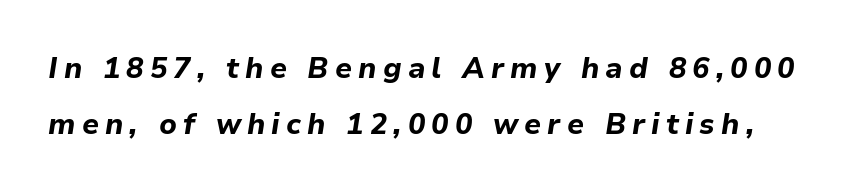
{"italic": "yes", "lean": "right", "slant_degrees": 9, "bold": "yes", "weight": "bold", "width": "normal", "stroke_contrast": "low", "x_height": "medium", "monospaced": "no", "underline": "no", "line_spacing": "loose", "line_spacing_ratio": 1.93, "letter_spacing": "wide", "letter_spacing_em": 0.21, "glyph_px": 29}
